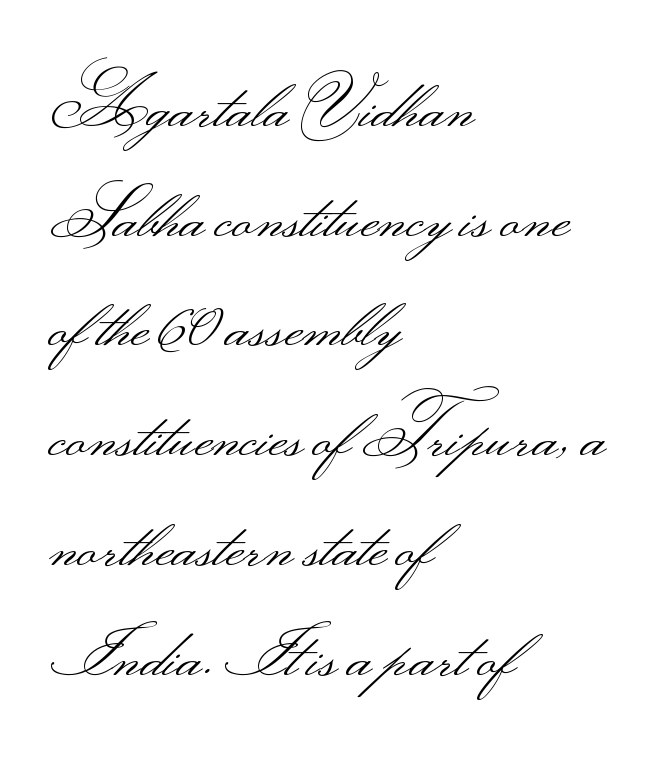
Note the varied advance widths — an 'i' is clearly narrower than an 'm'. The rendering anchors every line to the left-hand side. What's the leading like? Ordinary, nothing unusual. The font sits on the lighter half of the weight spectrum, regular included.
